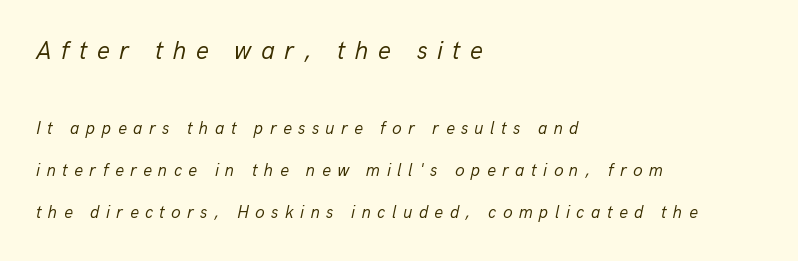
The image shows 25 px text type, italic (leaning right); set left-aligned, loose line spacing (2.48x), unusually wide letter spacing (+0.38 em), not underlined; the first (top) block is 1.47x larger.
